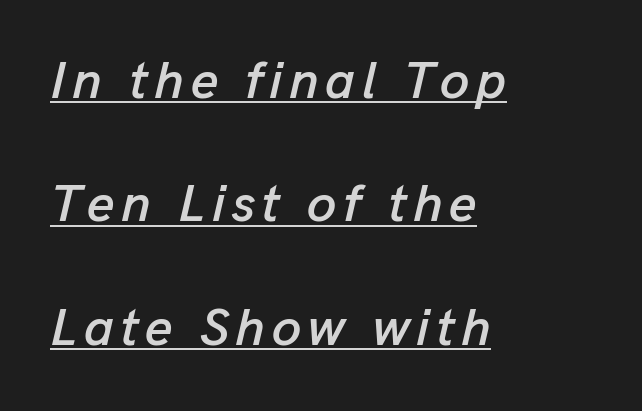
{"italic": "yes", "lean": "right", "slant_degrees": 13, "width": "normal", "stroke_contrast": "low", "x_height": "medium", "monospaced": "no", "underline": "yes", "align": "left", "line_spacing": "loose", "line_spacing_ratio": 2.33, "glyph_px": 53}
